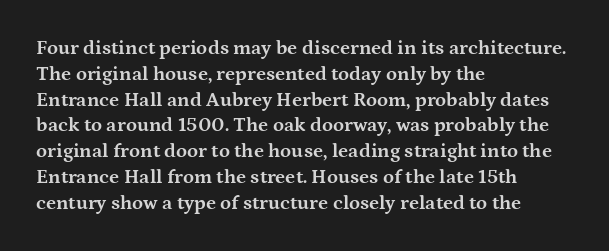
A typesetter would call this zero additional tracking. A classic flush-left, rag-right setting is used for this passage. The letters stand upright; this is a roman face. The glyphs are unaccompanied by any horizontal stroke below them. Line spacing here is normal.
